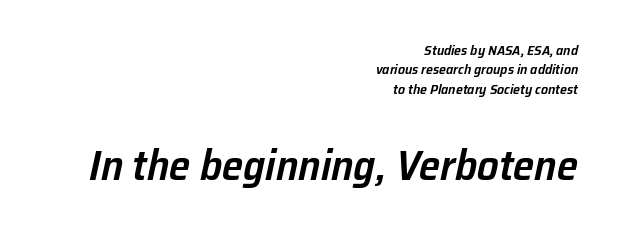
No extra tracking has been applied to these lines. The baseline area is clear. The face used here is proportionally spaced, like ordinary book or web type. It's the slanting kind of type. Notice the strokes are somewhat thickened but not fully heavy: this is a semibold. A student would notice the bottom passage is typeset larger than what precedes it.
